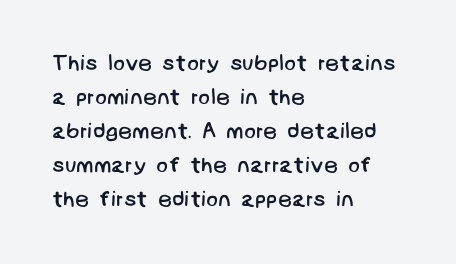
The image shows 22 px text type; set left-aligned, normal line spacing (1.55x), normal letter spacing, not underlined.
